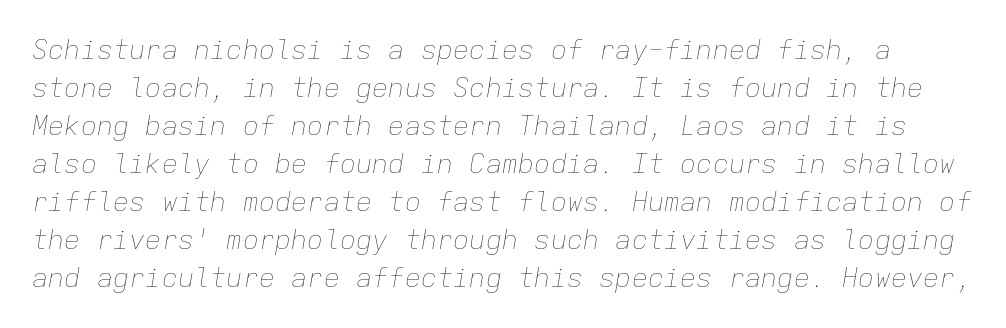
{"italic": "yes", "lean": "right", "slant_degrees": 9, "bold": "no", "underline": "no", "line_spacing": "normal", "line_spacing_ratio": 1.41, "letter_spacing": "normal", "letter_spacing_em": 0.0, "glyph_px": 27}
